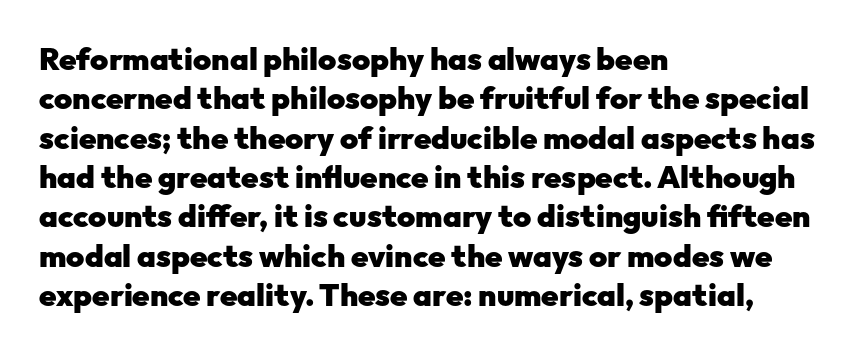
The image shows 31 px heavy sans-serif type, upright; set left-aligned, normal line spacing (1.27x), normal letter spacing, not underlined; low stroke contrast and a medium x-height.
